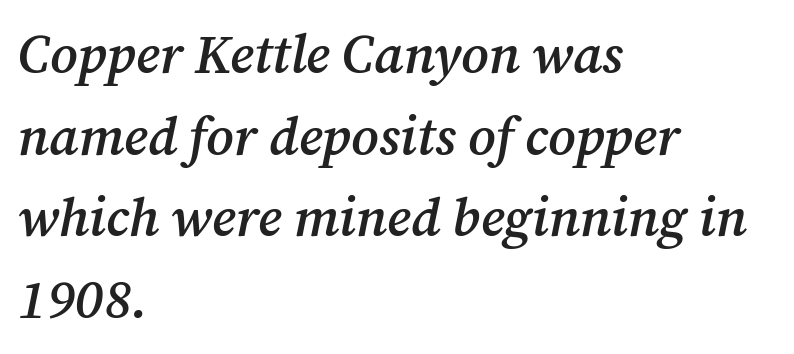
Q: Is the text bold? A: Semi-bold.
Q: Is the text italic (slanted)? A: Yes, it leans right by about 12 degrees.
Q: Is the typeface a serif or a sans-serif typeface? A: Serif.
Q: Is the text underlined? A: No.
Q: How is the paragraph aligned? A: Left-aligned.
Q: Is the spacing between letters normal or unusually wide? A: Normal.
Q: Is the spacing between lines tight, normal or loose? A: Normal.
Q: Width (condensed, normal, or wide)? A: Normal.
Q: Stroke contrast? A: Medium.
Q: x-height? A: Medium.
Q: Monospaced? A: No.
